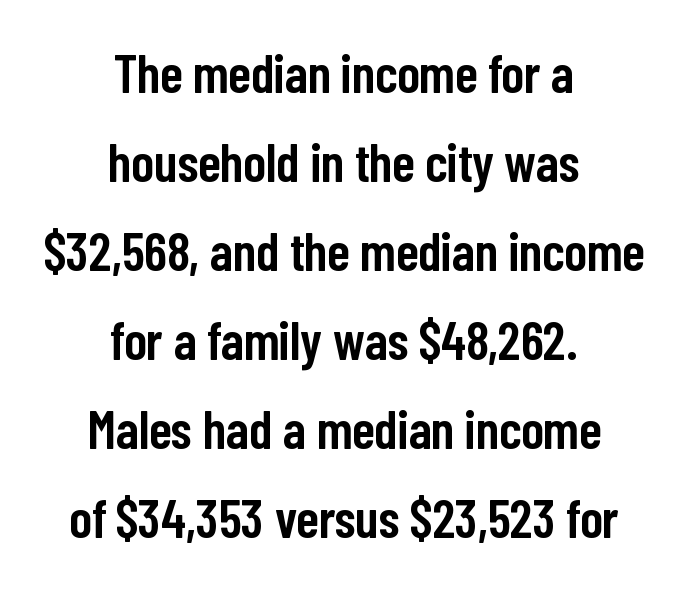
The image shows 54 px semibold, condensed sans-serif type, upright; set centered, normal line spacing (1.65x), normal letter spacing, not underlined; low stroke contrast and a medium x-height.
